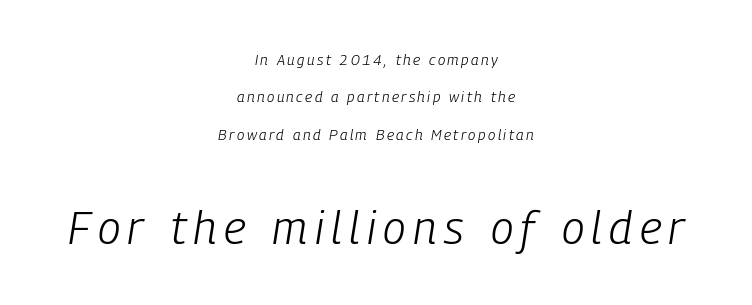
The image shows 46 px light, condensed type, italic (leaning right); set centered, loose line spacing (2.49x), not underlined; the second (bottom) block is 3.07x larger; low stroke contrast and a medium x-height.
